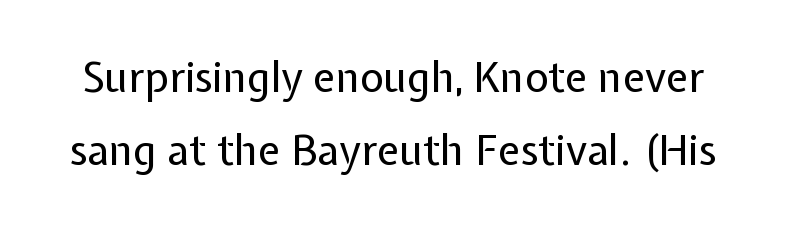
The image shows 41 px regular-weight sans-serif type, upright; set line spacing 1.79x, normal letter spacing, not underlined; low stroke contrast and a medium x-height.
